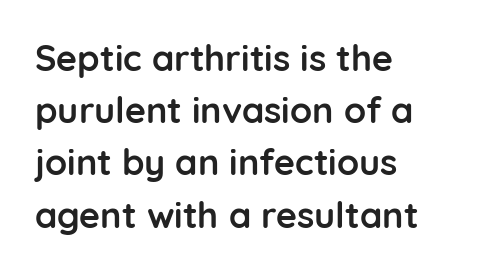
The image shows 36 px semibold sans-serif type, upright; set left-aligned, normal line spacing (1.45x), normal letter spacing, not underlined; low stroke contrast and a medium x-height.
